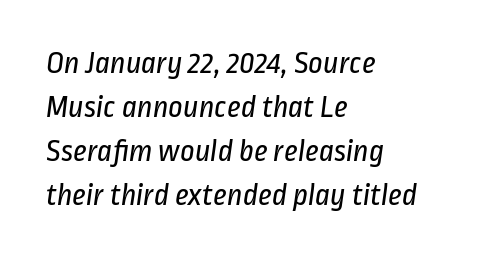
{"serif": "no", "bold": "no", "weight": "regular", "width": "condensed", "stroke_contrast": "low", "x_height": "medium", "monospaced": "no", "underline": "no", "align": "left", "line_spacing": "normal", "line_spacing_ratio": 1.38, "letter_spacing": "normal", "letter_spacing_em": 0.0, "glyph_px": 32}
